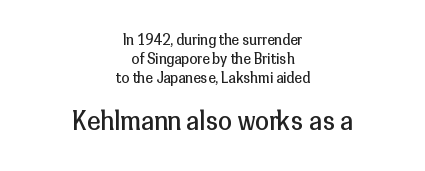
{"italic": "no", "bold": "no", "underline": "no", "align": "center", "line_spacing": "normal", "line_spacing_ratio": 1.35, "letter_spacing": "normal", "letter_spacing_em": 0.0, "larger_block": "second", "size_ratio": 1.79, "glyph_px": 25}
